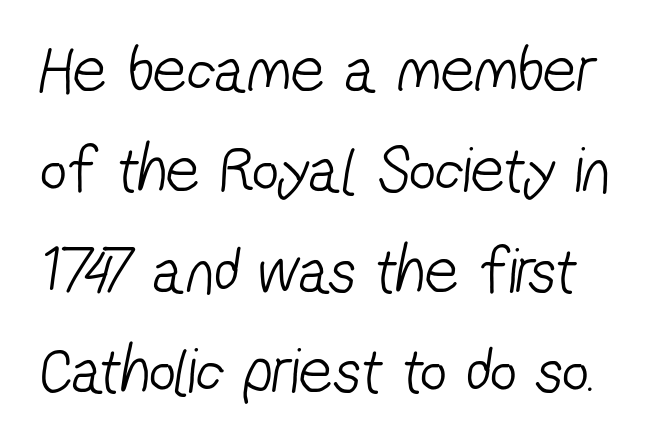
Q: Is the text bold? A: No.
Q: Is the typeface a serif or a sans-serif typeface? A: Sans-serif.
Q: Is the text underlined? A: No.
Q: Is the spacing between letters normal or unusually wide? A: Normal.
Q: Is the spacing between lines tight, normal or loose? A: Normal.
Q: Width (condensed, normal, or wide)? A: Condensed.
Q: Stroke contrast? A: Low.
Q: x-height? A: Medium.
Q: Monospaced? A: No.
